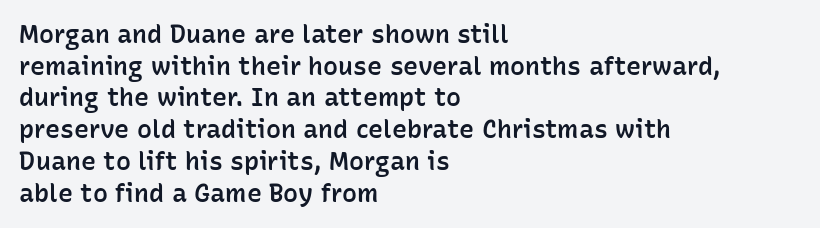
Q: Is the text bold? A: Semi-bold.
Q: Is the text italic (slanted)? A: No, it is upright.
Q: Is the text underlined? A: No.
Q: How is the paragraph aligned? A: Left-aligned.
Q: Is the spacing between letters normal or unusually wide? A: Normal.
Q: Is the spacing between lines tight, normal or loose? A: Normal.
